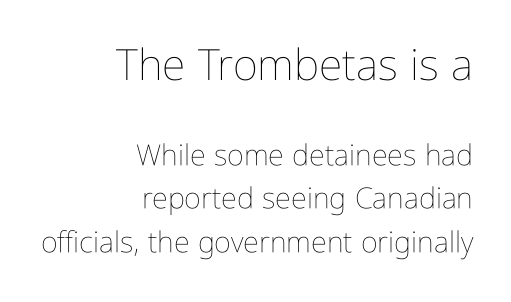
The image shows 43 px thin, condensed type, upright; set right-aligned, normal line spacing (1.5x), normal letter spacing, not underlined; the first (top) block is 1.48x larger; low stroke contrast and a medium x-height.
